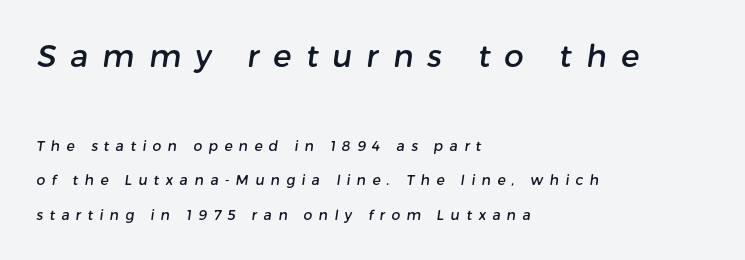
The image shows 31 px sans-serif type; set left-aligned, loose line spacing (2.46x), unusually wide letter spacing (+0.45 em), not underlined; the first (top) block is 2.21x larger; low stroke contrast and a medium x-height.
